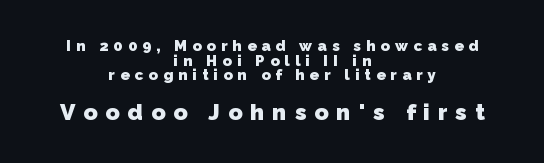
Q: Is the text bold? A: Yes.
Q: Is the text underlined? A: No.
Q: How is the paragraph aligned? A: Centered.
Q: Is the spacing between letters normal or unusually wide? A: Unusually wide.
Q: Is the spacing between lines tight, normal or loose? A: Tight.
Q: Which block of text is set in a larger size, the first (top) or the second (bottom)? A: The second (bottom) one.
